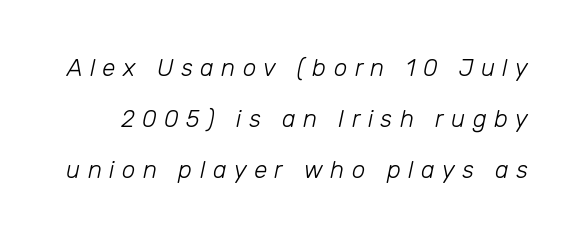
Q: Is the text bold? A: No.
Q: Is the text italic (slanted)? A: Yes, it leans right by about 12 degrees.
Q: Is the text underlined? A: No.
Q: Is the spacing between letters normal or unusually wide? A: Unusually wide.
Q: Is the spacing between lines tight, normal or loose? A: Loose.
